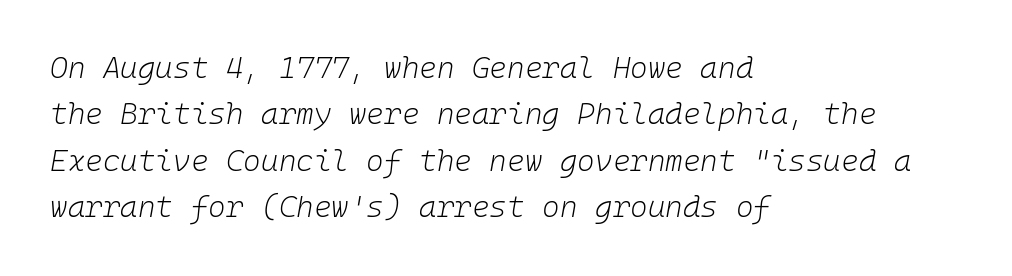
{"italic": "yes", "lean": "right", "slant_degrees": 10, "bold": "no", "weight": "light", "width": "normal", "stroke_contrast": "low", "x_height": "medium", "monospaced": "yes", "underline": "no", "align": "left", "line_spacing": "normal", "line_spacing_ratio": 1.55, "letter_spacing": "normal", "letter_spacing_em": 0.0, "glyph_px": 30}
